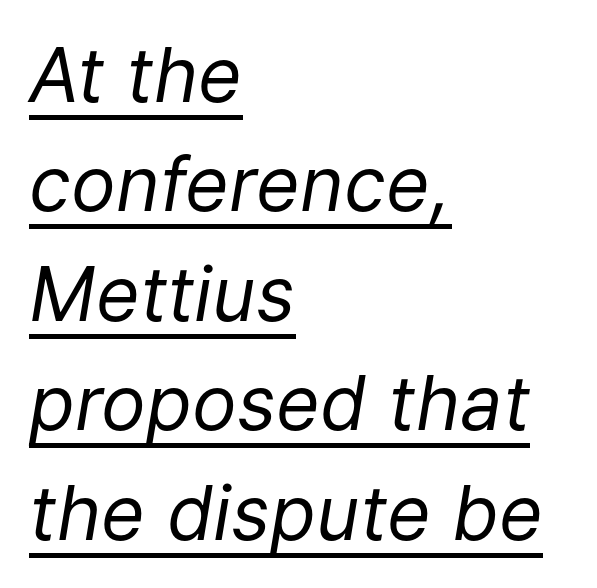
{"italic": "yes", "lean": "right", "slant_degrees": 9, "bold": "no", "weight": "regular", "width": "normal", "stroke_contrast": "low", "x_height": "medium", "monospaced": "no", "underline": "yes", "align": "left", "line_spacing": "normal", "line_spacing_ratio": 1.46, "letter_spacing": "normal", "letter_spacing_em": 0.0, "glyph_px": 75}
